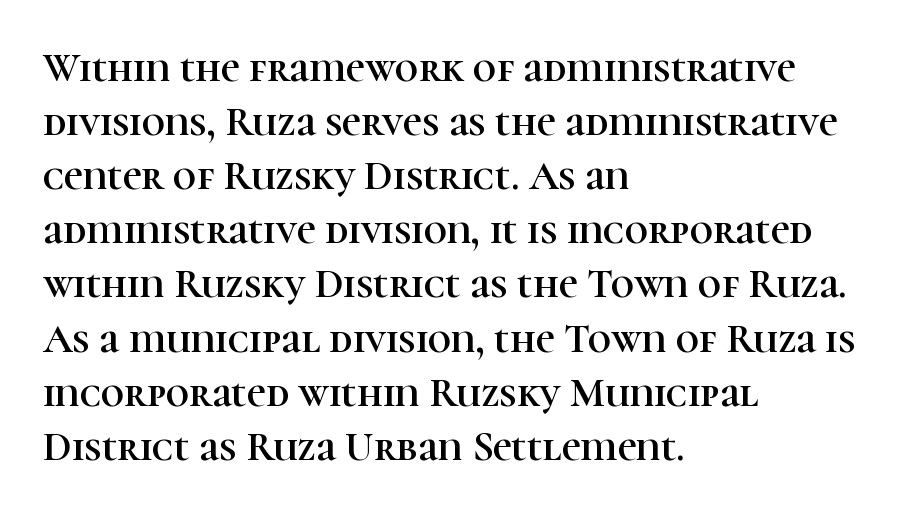
Q: Is the text italic (slanted)? A: No, it is upright.
Q: Is the typeface a serif or a sans-serif typeface? A: Serif.
Q: Is the text underlined? A: No.
Q: How is the paragraph aligned? A: Left-aligned.
Q: Is the spacing between letters normal or unusually wide? A: Normal.
Q: Is the spacing between lines tight, normal or loose? A: Normal.
Q: Width (condensed, normal, or wide)? A: Normal.
Q: Stroke contrast? A: High.
Q: x-height? A: Medium.
Q: Monospaced? A: No.
